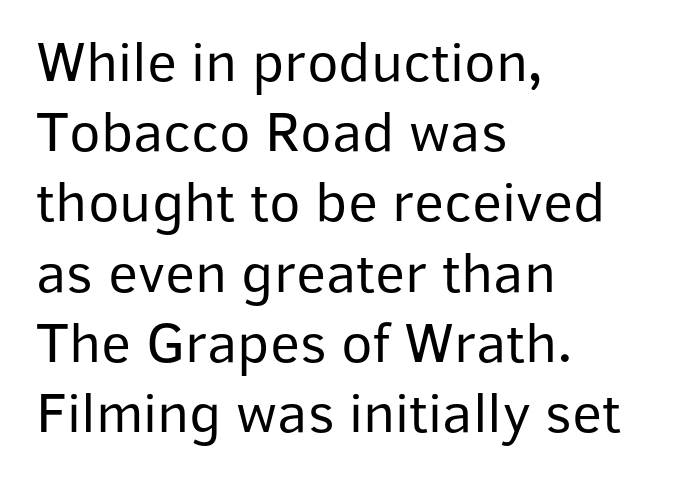
{"serif": "no", "italic": "no", "bold": "no", "weight": "regular", "width": "normal", "stroke_contrast": "low", "x_height": "medium", "monospaced": "no", "underline": "no", "align": "left", "line_spacing_ratio": 1.21, "letter_spacing": "normal", "letter_spacing_em": 0.0, "glyph_px": 58}
